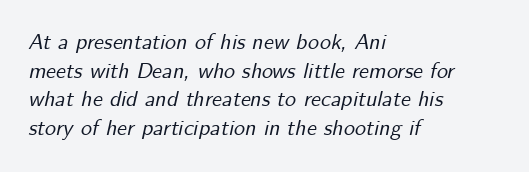
Is there much room between lines? A standard amount, neither cramped nor airy. No extra tracking has been applied to these lines. This rendering features lettering with no underline. In CSS terms this would be text-align: left.
